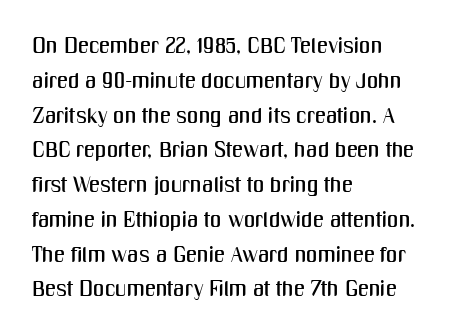
{"italic": "no", "underline": "no", "align": "left", "line_spacing": "normal", "line_spacing_ratio": 1.58, "letter_spacing": "normal", "letter_spacing_em": 0.0, "glyph_px": 22}
